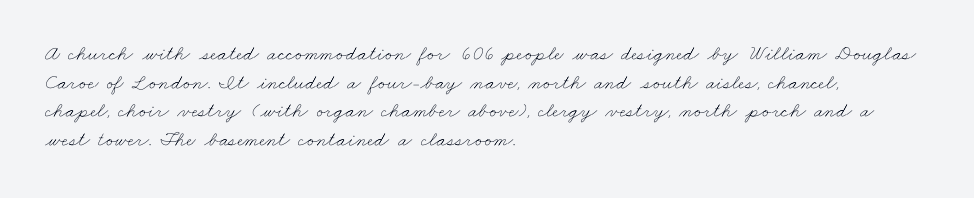
Q: Is the text bold? A: No.
Q: Is the text underlined? A: No.
Q: How is the paragraph aligned? A: Left-aligned.
Q: Is the spacing between letters normal or unusually wide? A: Normal.
Q: Is the spacing between lines tight, normal or loose? A: Normal.
